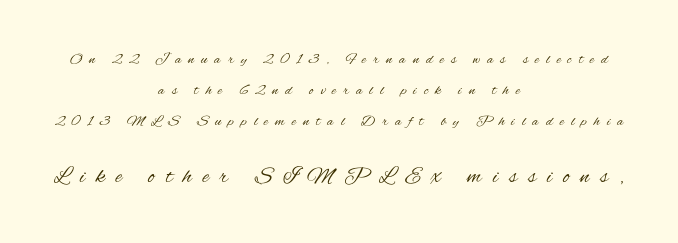
Compared with typical body copy, the letter spacing here is much looser. No chunkiness to these letters — they're not bold. This block would shrink considerably if given ordinary leading; it's expanded now. The block sitting lower on the canvas is the one with enlarged characters. The setting favours the middle, as headings and verse often do.
